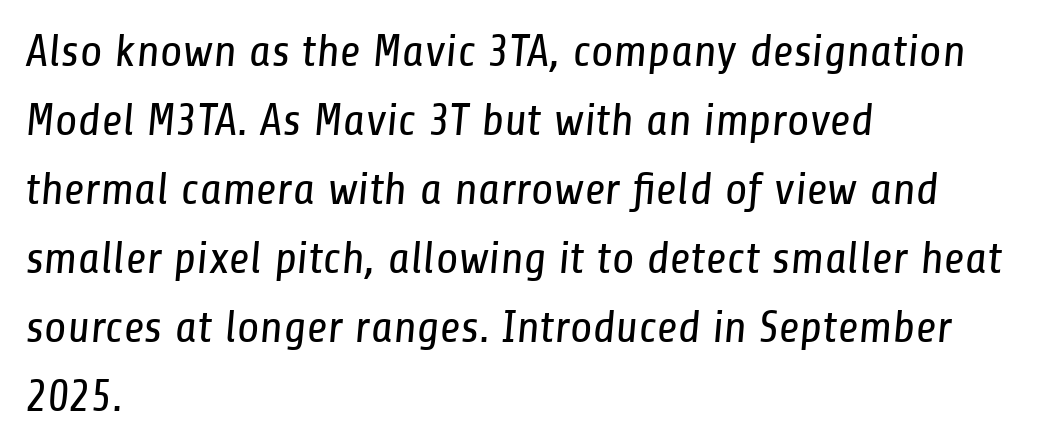
Q: Is the text bold? A: No.
Q: Is the typeface a serif or a sans-serif typeface? A: Sans-serif.
Q: Is the text underlined? A: No.
Q: How is the paragraph aligned? A: Left-aligned.
Q: Is the spacing between letters normal or unusually wide? A: Normal.
Q: Is the spacing between lines tight, normal or loose? A: Normal.
Q: Width (condensed, normal, or wide)? A: Condensed.
Q: Stroke contrast? A: Low.
Q: x-height? A: Medium.
Q: Monospaced? A: No.
